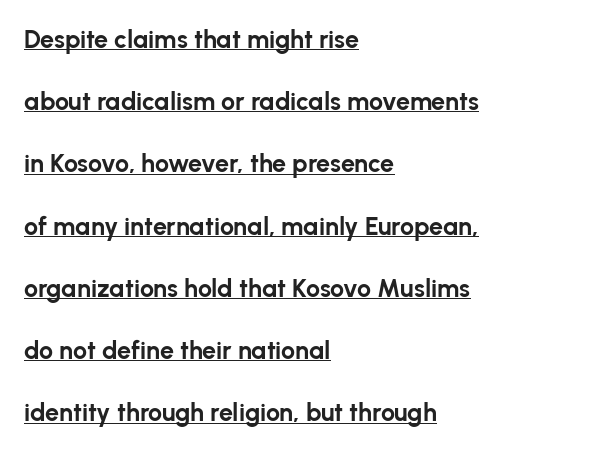
Quick note: interline space is abundant. In designer terms, the underline attribute is active on this setting. The lines are quadded left. Spacing between characters is what you'd get straight out of the box.
